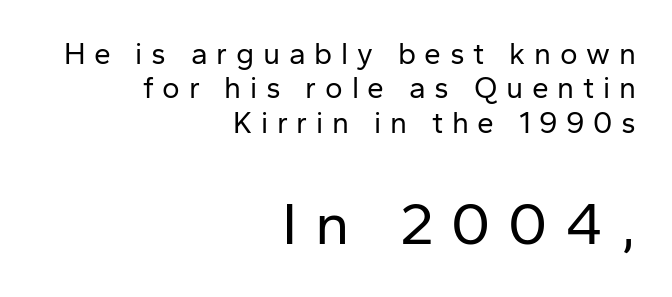
Q: Is the text bold? A: No.
Q: Is the text italic (slanted)? A: No, it is upright.
Q: Is the typeface a serif or a sans-serif typeface? A: Sans-serif.
Q: Is the text underlined? A: No.
Q: How is the paragraph aligned? A: Right-aligned.
Q: Is the spacing between letters normal or unusually wide? A: Unusually wide.
Q: Is the spacing between lines tight, normal or loose? A: Tight.
Q: Which block of text is set in a larger size, the first (top) or the second (bottom)? A: The second (bottom) one.
Q: Width (condensed, normal, or wide)? A: Normal.
Q: Stroke contrast? A: Low.
Q: x-height? A: Medium.
Q: Monospaced? A: No.
